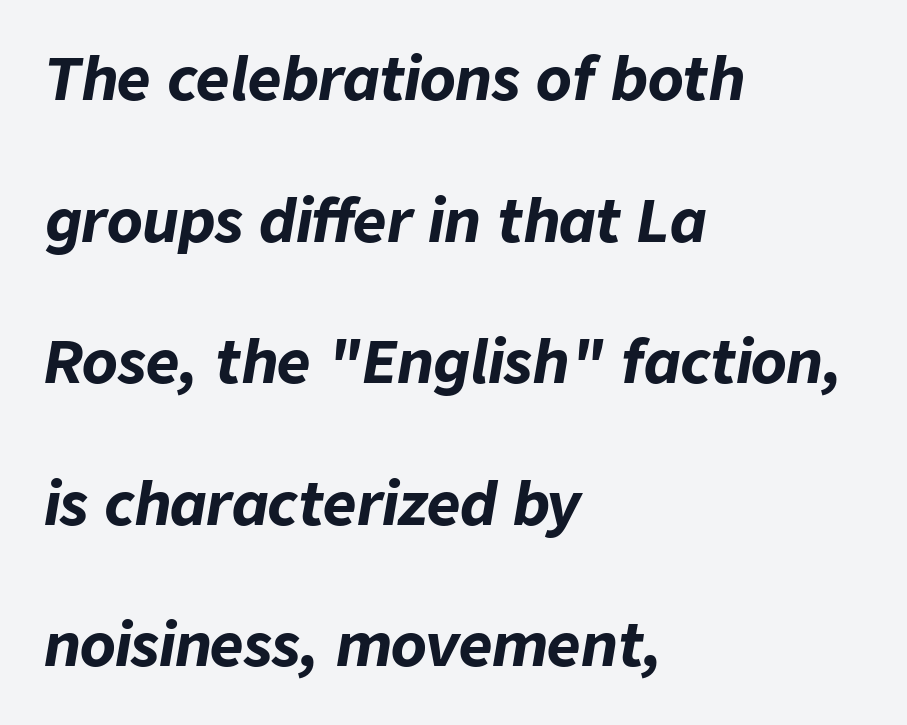
Its strokes are broad and dark, the hallmark of bold type. Do the characters align in a grid? No, the font is proportional. Is the type slanted? Yes — the strokes lean at a clear angle. Whoever set this chose breathing room over compactness in the vertical rhythm. The line texture is even and compact thanks to regular tracking.
